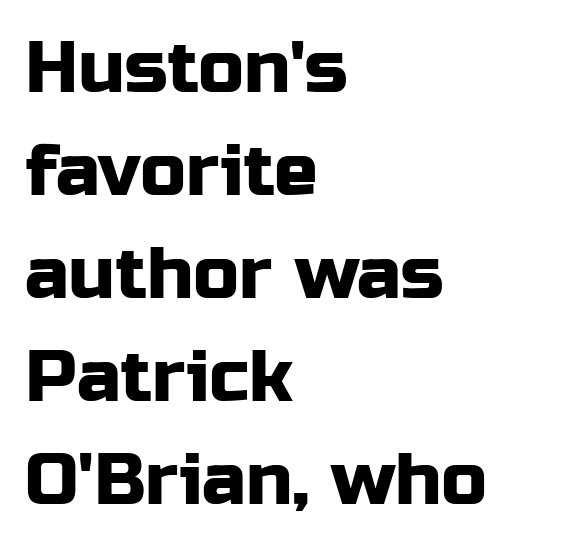
Is this a fixed-width face? No — the glyphs have proportional, varying widths. Nothing sits at the stroke ends, so this counts as sans-serif. Decoration check: the copy has no underline. Words appear dense and cohesive because spacing is normal.
